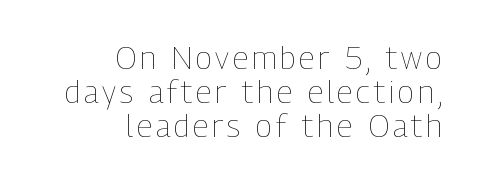
{"italic": "no", "bold": "no", "weight": "thin", "width": "condensed", "stroke_contrast": "low", "x_height": "medium", "monospaced": "no", "underline": "no", "align": "right", "line_spacing": "tight", "line_spacing_ratio": 1.1, "glyph_px": 31}
